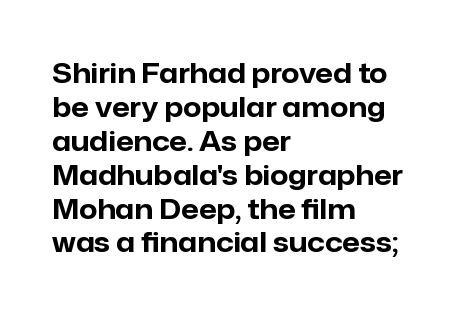
Q: Is the text bold? A: Yes.
Q: Is the text italic (slanted)? A: No, it is upright.
Q: Is the typeface a serif or a sans-serif typeface? A: Sans-serif.
Q: Is the text underlined? A: No.
Q: How is the paragraph aligned? A: Left-aligned.
Q: Is the spacing between letters normal or unusually wide? A: Normal.
Q: Width (condensed, normal, or wide)? A: Normal.
Q: Stroke contrast? A: Low.
Q: x-height? A: Medium.
Q: Monospaced? A: No.
